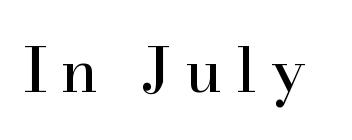
The image shows 61 px serif type, upright; set unusually wide letter spacing (+0.23 em), not underlined; high stroke contrast and a small x-height.
